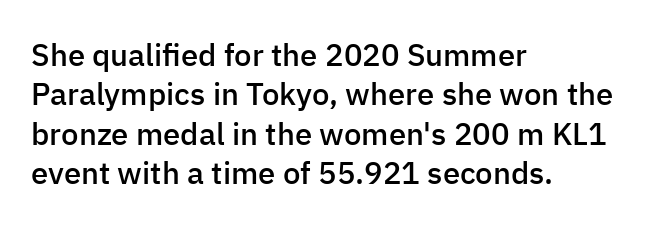
One-word summary of the alignment: left. Do the characters align in a grid? No, the font is proportional. I'd describe the lettering as semibold — firm but not a full bold. The font's upright variant was chosen for this text. Compared with typical paragraphs, the rows here are spaced about the same.
